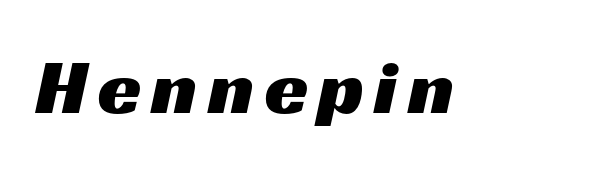
Q: Is the typeface a serif or a sans-serif typeface? A: Sans-serif.
Q: Is the text underlined? A: No.
Q: Width (condensed, normal, or wide)? A: Wide.
Q: Stroke contrast? A: Medium.
Q: x-height? A: Medium.
Q: Monospaced? A: No.
